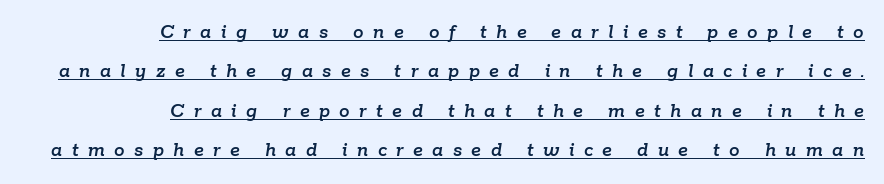
Q: Is the text italic (slanted)? A: Yes, it leans right by about 9 degrees.
Q: Is the text underlined? A: Yes.
Q: How is the paragraph aligned? A: Right-aligned.
Q: Is the spacing between letters normal or unusually wide? A: Unusually wide.
